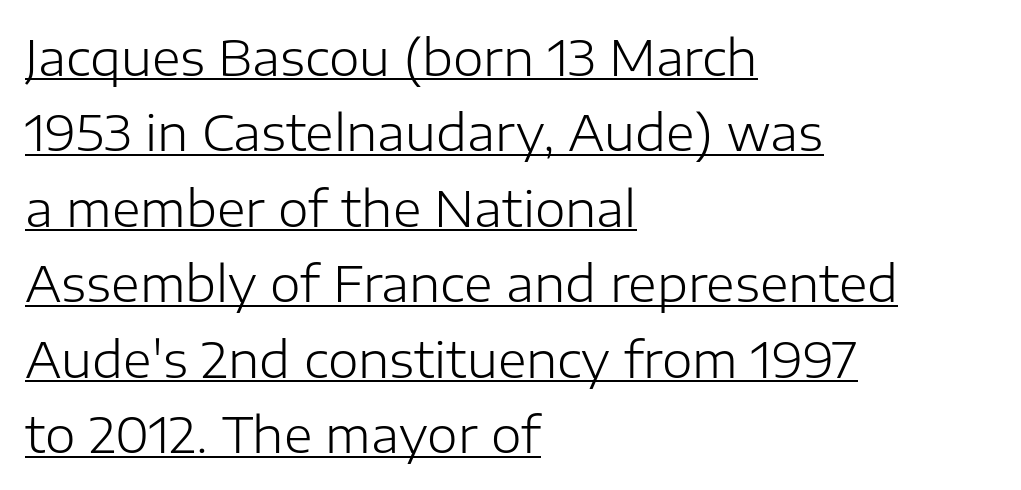
The image shows 49 px light sans-serif type, upright; set left-aligned, normal line spacing (1.54x), normal letter spacing, underlined; low stroke contrast and a medium x-height.
